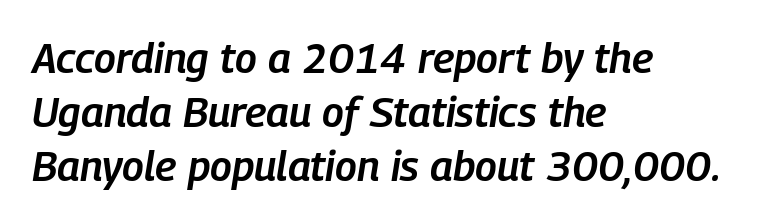
This rendering leaves character spacing at its baseline value. If you drew a line through each stem, it would be angled. A bit beefed up — I'd call it semibold rather than bold. Here the designer chose a conventional face with non-uniform glyph widths. Reading down the column, the eye jumps a familiar distance to each next line. Line starts are locked; line ends wander.
